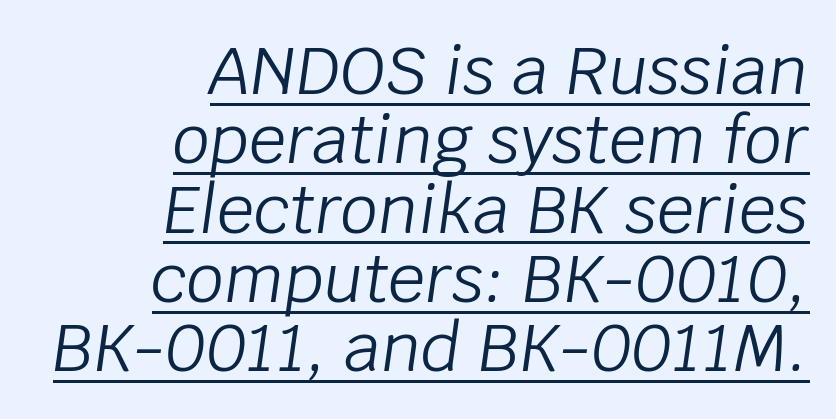
The image shows 66 px light type, italic (leaning right); set right-aligned, tight line spacing (1.05x), normal letter spacing, underlined; low stroke contrast and a large x-height.
